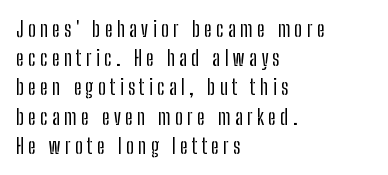
Q: Is the text italic (slanted)? A: No, it is upright.
Q: Is the text underlined? A: No.
Q: How is the paragraph aligned? A: Left-aligned.
Q: Is the spacing between letters normal or unusually wide? A: Unusually wide.
Q: Is the spacing between lines tight, normal or loose? A: Normal.
